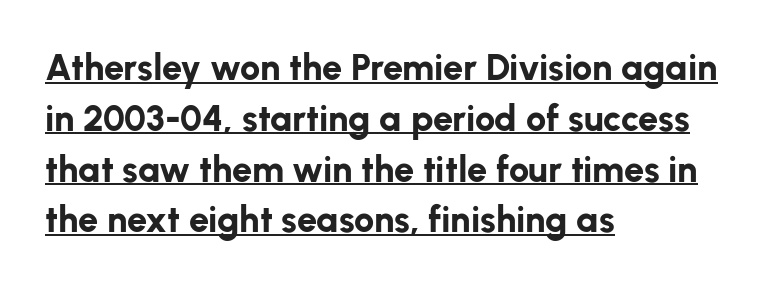
{"serif": "no", "italic": "no", "bold": "yes", "weight": "bold", "width": "normal", "stroke_contrast": "low", "x_height": "medium", "monospaced": "no", "underline": "yes", "align": "left", "line_spacing": "normal", "line_spacing_ratio": 1.41, "letter_spacing": "normal", "letter_spacing_em": 0.0, "glyph_px": 36}
